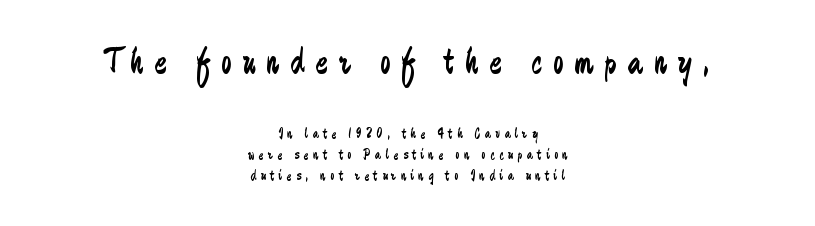
Q: Is the text bold? A: No.
Q: Is the text italic (slanted)? A: Yes.
Q: Is the typeface a serif or a sans-serif typeface? A: Sans-serif.
Q: Is the text underlined? A: No.
Q: How is the paragraph aligned? A: Centered.
Q: Is the spacing between letters normal or unusually wide? A: Unusually wide.
Q: Is the spacing between lines tight, normal or loose? A: Normal.
Q: Which block of text is set in a larger size, the first (top) or the second (bottom)? A: The first (top) one.
Q: Width (condensed, normal, or wide)? A: Condensed.
Q: Stroke contrast? A: Low.
Q: x-height? A: Medium.
Q: Monospaced? A: No.
